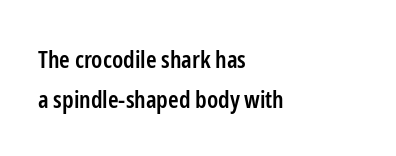
The image shows 24 px text type, upright; set left-aligned, normal line spacing (1.67x), normal letter spacing, not underlined.
